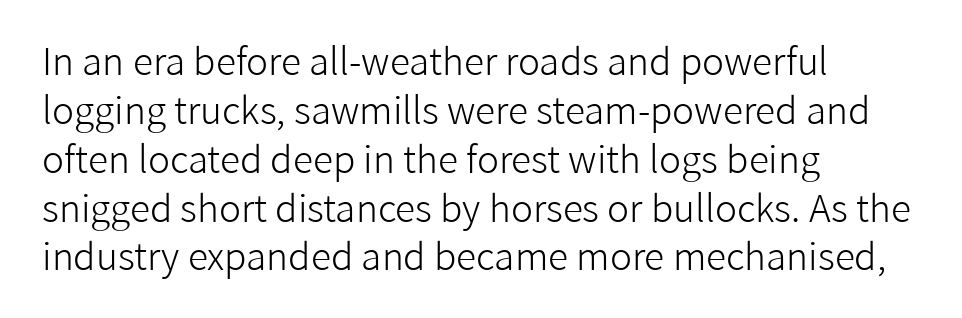
The image shows 37 px light sans-serif type, upright; set left-aligned, normal line spacing (1.32x), normal letter spacing, not underlined; low stroke contrast and a medium x-height.
